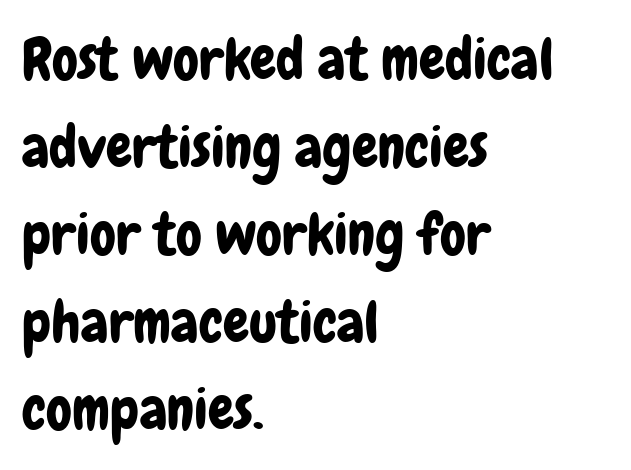
Q: Is the text italic (slanted)? A: No, it is upright.
Q: Is the typeface a serif or a sans-serif typeface? A: Sans-serif.
Q: Is the text underlined? A: No.
Q: How is the paragraph aligned? A: Left-aligned.
Q: Is the spacing between letters normal or unusually wide? A: Normal.
Q: Is the spacing between lines tight, normal or loose? A: Normal.
Q: Width (condensed, normal, or wide)? A: Condensed.
Q: Stroke contrast? A: Low.
Q: x-height? A: Medium.
Q: Monospaced? A: No.
